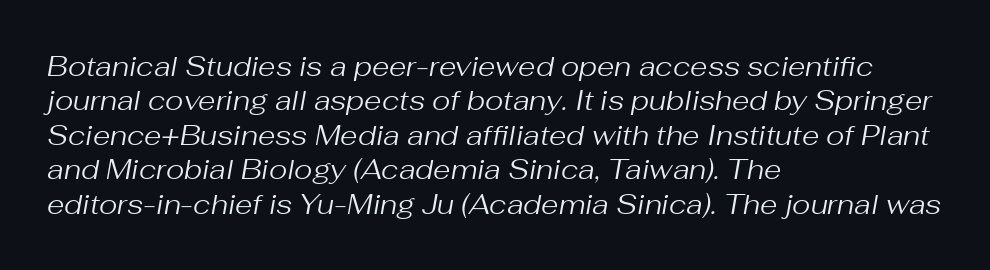
{"italic": "yes", "lean": "right", "slant_degrees": 10, "bold": "no", "weight": "regular", "width": "normal", "stroke_contrast": "medium", "x_height": "medium", "monospaced": "no", "underline": "no", "align": "left", "line_spacing_ratio": 1.23, "letter_spacing": "normal", "letter_spacing_em": 0.0, "glyph_px": 28}
